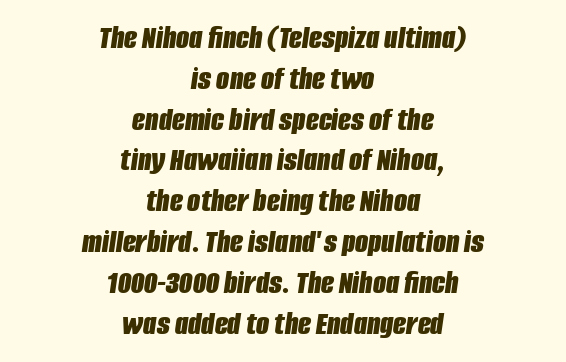
This sample is center-justified, so both line endings float freely. Students, this is bold: see how much ink each stroke carries. These lines are rendered in a variable-pitch font. Glance below the letters and you will spot only blank space.
